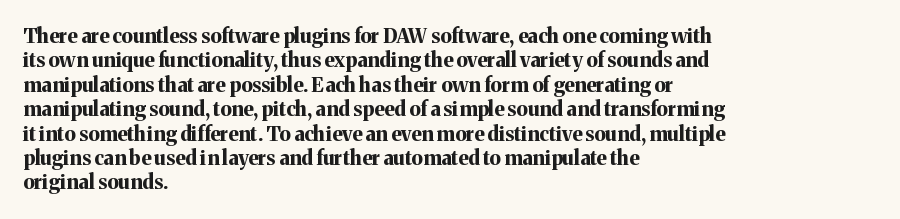
In terms of weight, the rendering is a true, heavy bold. In CSS terms this would be text-align: left. This rendering leaves character spacing at its baseline value. Honestly, there is no underline to notice here at all. The typography opts for an upright posture over an oblique one.
